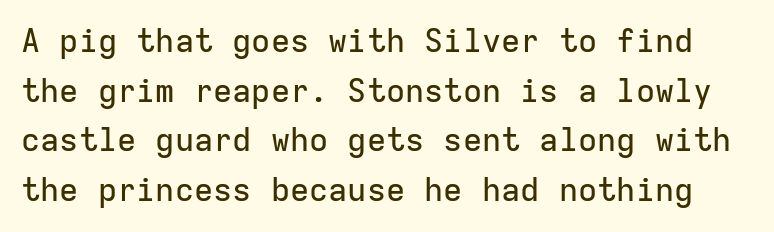
Q: Is the text italic (slanted)? A: No, it is upright.
Q: Is the typeface a serif or a sans-serif typeface? A: Sans-serif.
Q: Is the text underlined? A: No.
Q: Is the spacing between letters normal or unusually wide? A: Normal.
Q: Is the spacing between lines tight, normal or loose? A: Normal.
Q: Width (condensed, normal, or wide)? A: Normal.
Q: Stroke contrast? A: Low.
Q: x-height? A: Medium.
Q: Monospaced? A: Yes.
